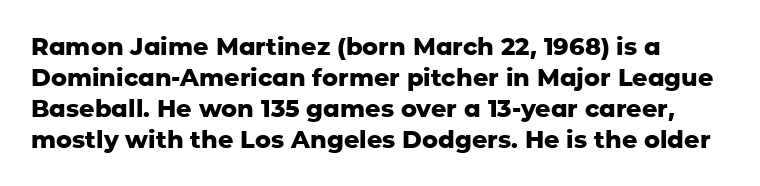
The image shows 24 px bold type, upright; set normal line spacing (1.29x), normal letter spacing, not underlined.
